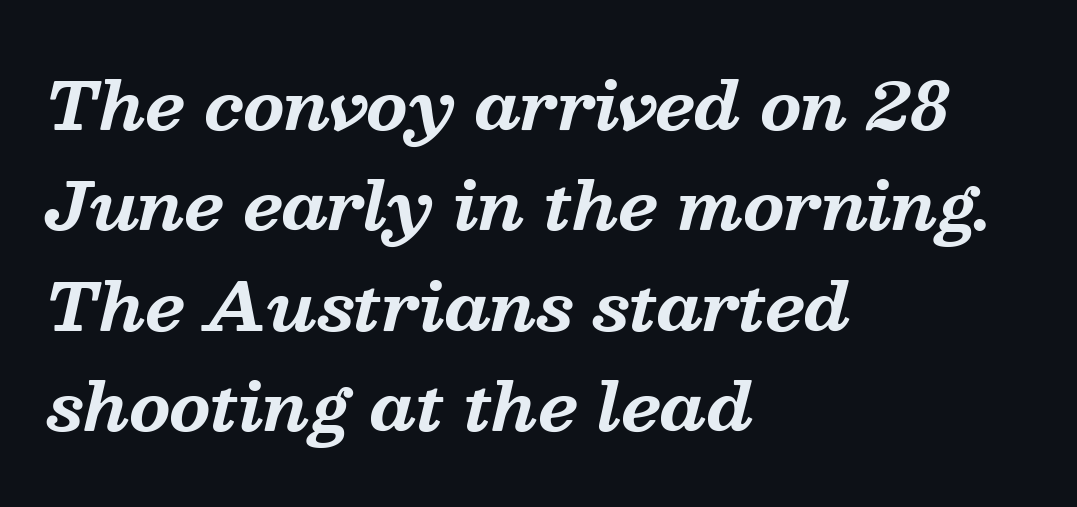
Q: Is the text bold? A: Yes.
Q: Is the text italic (slanted)? A: Yes, it leans right by about 13 degrees.
Q: Is the typeface a serif or a sans-serif typeface? A: Serif.
Q: Is the text underlined? A: No.
Q: How is the paragraph aligned? A: Left-aligned.
Q: Is the spacing between letters normal or unusually wide? A: Normal.
Q: Is the spacing between lines tight, normal or loose? A: Normal.
Q: Width (condensed, normal, or wide)? A: Normal.
Q: Stroke contrast? A: Medium.
Q: x-height? A: Medium.
Q: Monospaced? A: No.
